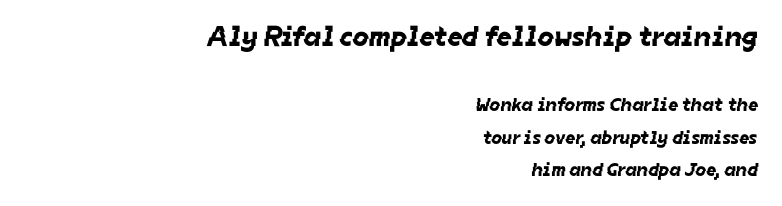
The image shows 29 px sans-serif type; set right-aligned, normal line spacing (1.7x), normal letter spacing, not underlined; the first (top) block is 1.53x larger; low stroke contrast and a medium x-height.
